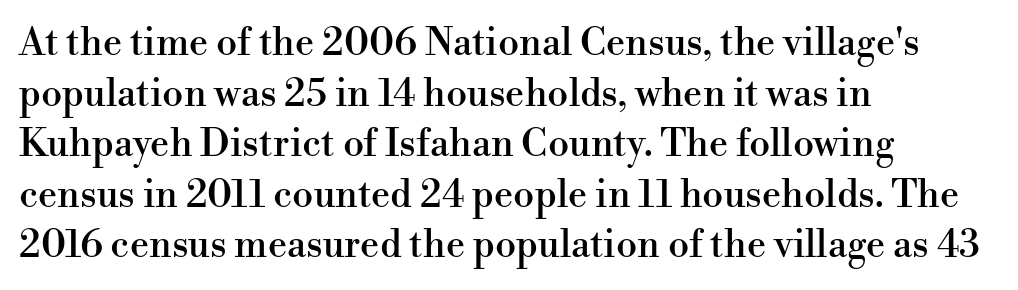
Q: Is the text italic (slanted)? A: No, it is upright.
Q: Is the typeface a serif or a sans-serif typeface? A: Serif.
Q: Is the text underlined? A: No.
Q: How is the paragraph aligned? A: Left-aligned.
Q: Is the spacing between letters normal or unusually wide? A: Normal.
Q: Is the spacing between lines tight, normal or loose? A: Normal.
Q: Width (condensed, normal, or wide)? A: Normal.
Q: Stroke contrast? A: High.
Q: x-height? A: Small.
Q: Monospaced? A: No.
